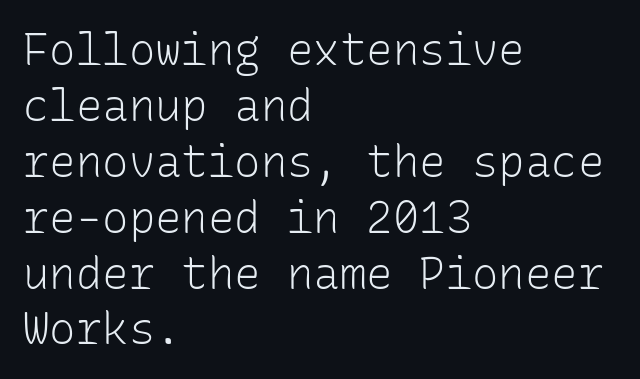
{"serif": "no", "italic": "no", "bold": "no", "weight": "light", "width": "normal", "stroke_contrast": "low", "x_height": "medium", "monospaced": "yes", "underline": "no", "align": "left", "line_spacing": "normal", "line_spacing_ratio": 1.27, "letter_spacing": "normal", "letter_spacing_em": 0.0, "glyph_px": 44}
